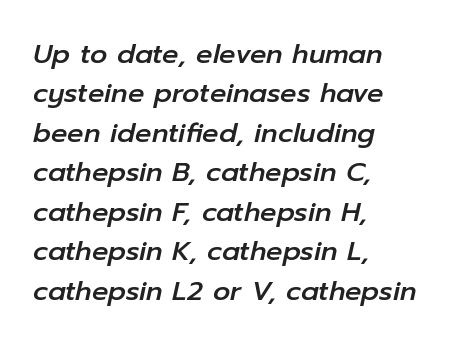
The image shows 27 px text type, italic (leaning right); set left-aligned, normal line spacing (1.46x), normal letter spacing, not underlined.
